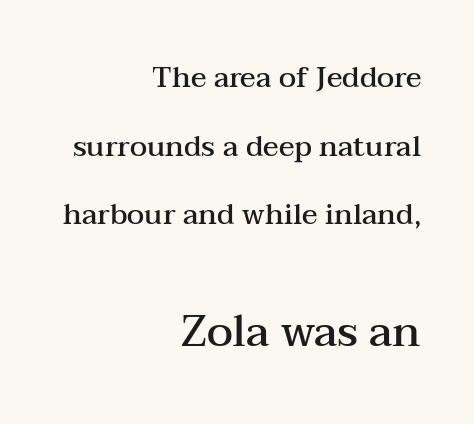
The characters look somewhat weighty, a semibold short of true bold. Does the type have serifs? Yes, each stem ends in a small foot. This sample has the flowing, uneven cadence of proportional lettering. The designer dialed line spacing up above the default.
